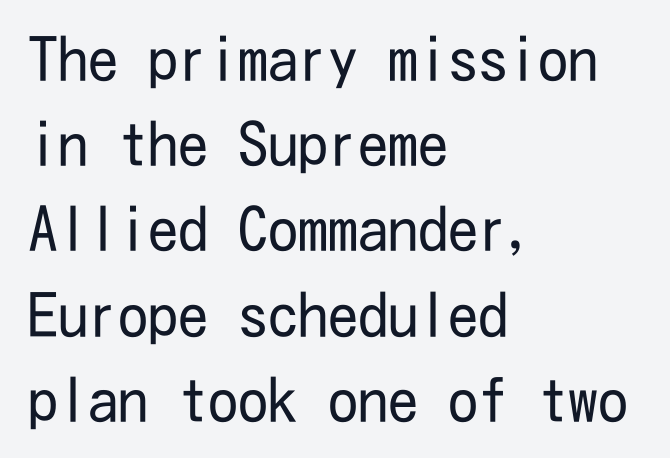
Q: Is the text bold? A: No.
Q: Is the text italic (slanted)? A: No, it is upright.
Q: Is the typeface a serif or a sans-serif typeface? A: Sans-serif.
Q: Is the text underlined? A: No.
Q: How is the paragraph aligned? A: Left-aligned.
Q: Is the spacing between letters normal or unusually wide? A: Normal.
Q: Is the spacing between lines tight, normal or loose? A: Normal.
Q: Width (condensed, normal, or wide)? A: Condensed.
Q: Stroke contrast? A: Low.
Q: x-height? A: Medium.
